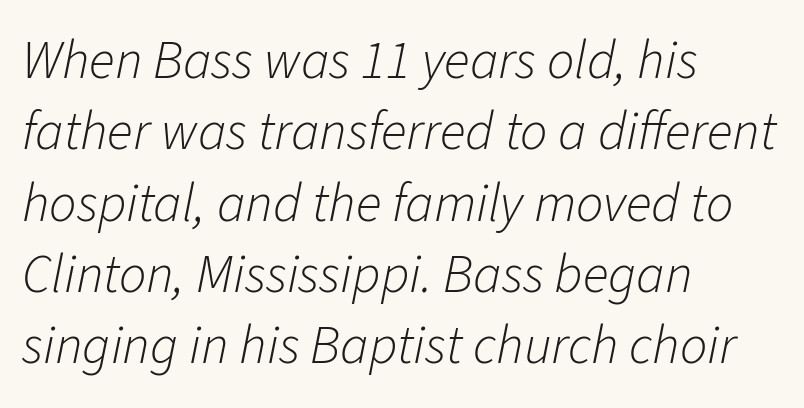
Q: Is the text bold? A: No.
Q: Is the text italic (slanted)? A: Yes, it leans right by about 11 degrees.
Q: Is the text underlined? A: No.
Q: How is the paragraph aligned? A: Left-aligned.
Q: Is the spacing between letters normal or unusually wide? A: Normal.
Q: Is the spacing between lines tight, normal or loose? A: Normal.
Q: Width (condensed, normal, or wide)? A: Normal.
Q: Stroke contrast? A: Low.
Q: x-height? A: Medium.
Q: Monospaced? A: No.
